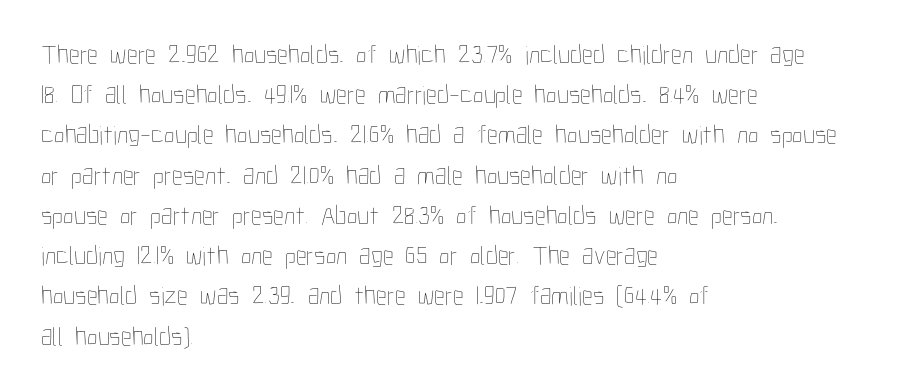
{"italic": "no", "bold": "no", "underline": "no", "align": "left", "line_spacing": "normal", "line_spacing_ratio": 1.49, "letter_spacing": "normal", "letter_spacing_em": 0.0, "glyph_px": 27}
